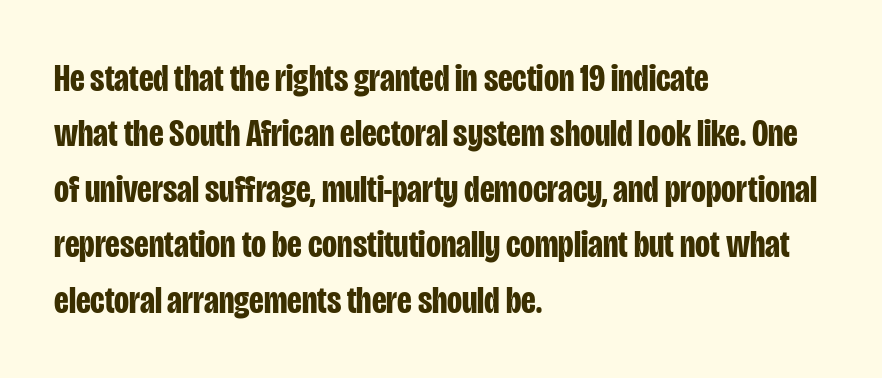
Q: Is the text bold? A: Yes.
Q: Is the text italic (slanted)? A: No, it is upright.
Q: Is the typeface a serif or a sans-serif typeface? A: Sans-serif.
Q: Is the text underlined? A: No.
Q: How is the paragraph aligned? A: Left-aligned.
Q: Is the spacing between letters normal or unusually wide? A: Normal.
Q: Is the spacing between lines tight, normal or loose? A: Normal.
Q: Width (condensed, normal, or wide)? A: Condensed.
Q: Stroke contrast? A: Low.
Q: x-height? A: Large.
Q: Monospaced? A: No.
